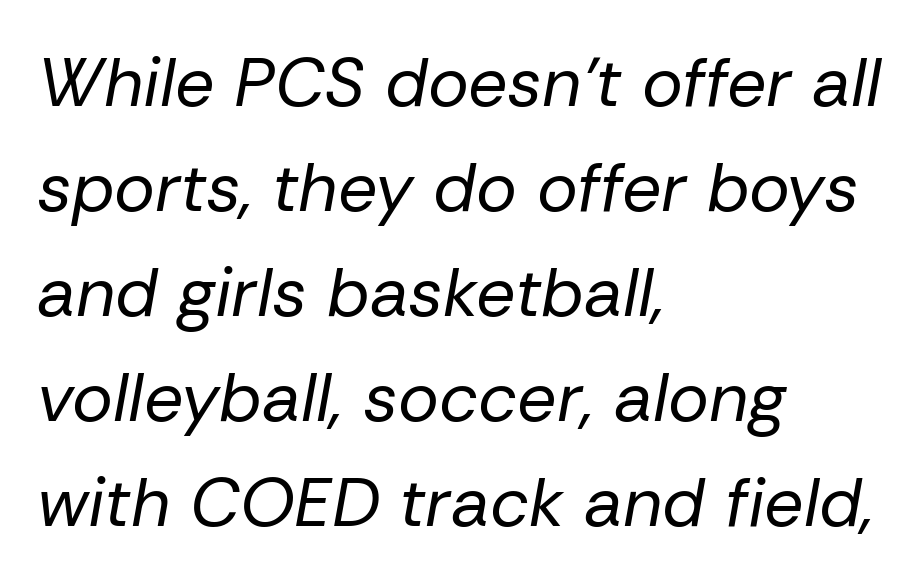
{"italic": "yes", "lean": "right", "slant_degrees": 10, "bold": "no", "weight": "regular", "width": "normal", "stroke_contrast": "low", "x_height": "medium", "monospaced": "no", "underline": "no", "align": "left", "line_spacing": "normal", "line_spacing_ratio": 1.52, "letter_spacing": "normal", "letter_spacing_em": 0.0, "glyph_px": 69}
